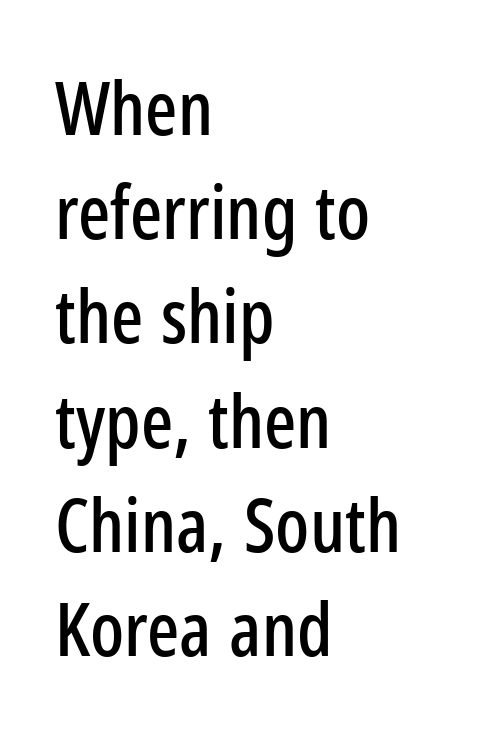
Q: Is the text italic (slanted)? A: No, it is upright.
Q: Is the typeface a serif or a sans-serif typeface? A: Sans-serif.
Q: Is the text underlined? A: No.
Q: How is the paragraph aligned? A: Left-aligned.
Q: Is the spacing between letters normal or unusually wide? A: Normal.
Q: Is the spacing between lines tight, normal or loose? A: Normal.
Q: Width (condensed, normal, or wide)? A: Condensed.
Q: Stroke contrast? A: Low.
Q: x-height? A: Medium.
Q: Monospaced? A: No.
